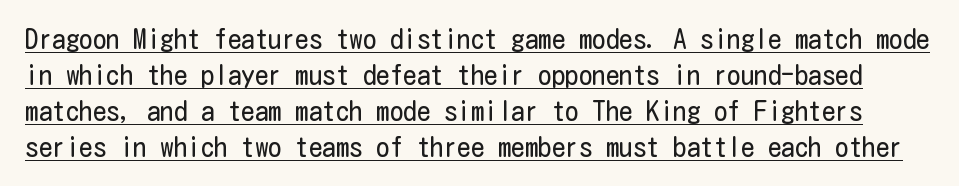
{"italic": "no", "bold": "no", "underline": "yes", "line_spacing": "normal", "line_spacing_ratio": 1.33, "letter_spacing": "normal", "letter_spacing_em": 0.0, "glyph_px": 27}
